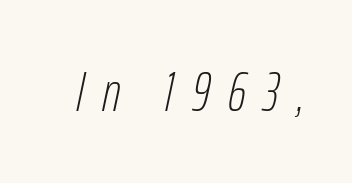
The image shows 56 px thin, condensed type, italic (leaning right); set unusually wide letter spacing (+0.32 em), not underlined; low stroke contrast and a medium x-height.
